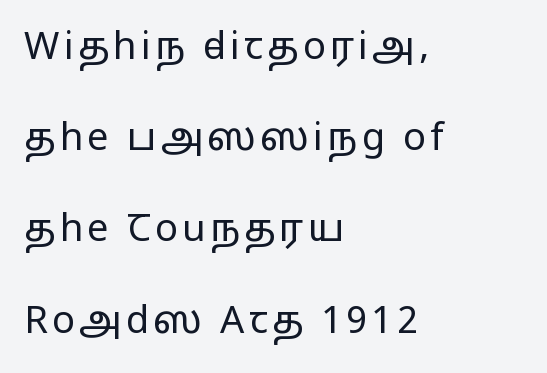
Q: Is the text bold? A: No.
Q: Is the text italic (slanted)? A: No, it is upright.
Q: Is the typeface a serif or a sans-serif typeface? A: Sans-serif.
Q: Is the text underlined? A: No.
Q: How is the paragraph aligned? A: Left-aligned.
Q: Is the spacing between lines tight, normal or loose? A: Loose.
Q: Width (condensed, normal, or wide)? A: Wide.
Q: Stroke contrast? A: Low.
Q: x-height? A: Medium.
Q: Monospaced? A: No.
